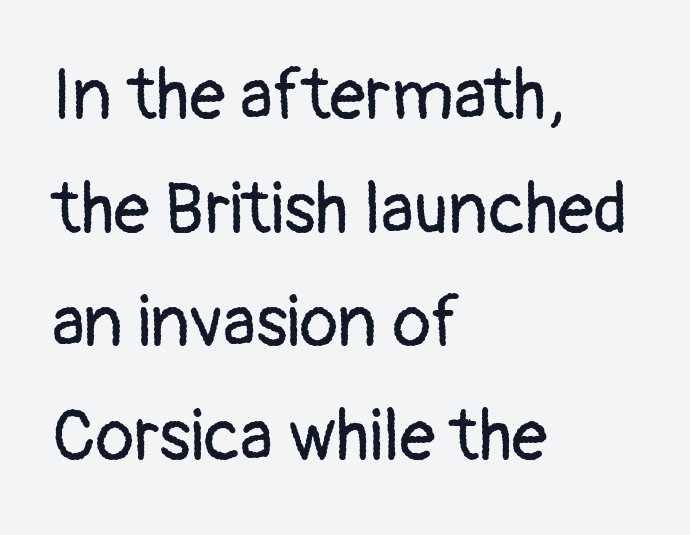
The image shows 71 px regular-weight sans-serif type, upright; set left-aligned, normal line spacing (1.6x), normal letter spacing, not underlined; low stroke contrast and a medium x-height.
